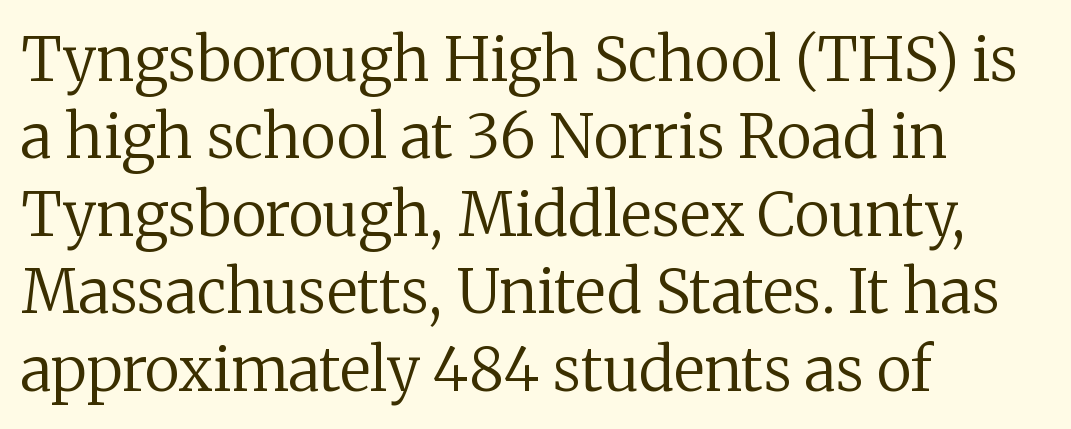
The image shows 60 px regular-weight serif type, upright; set left-aligned, normal line spacing (1.29x), normal letter spacing, not underlined; low stroke contrast and a medium x-height.
